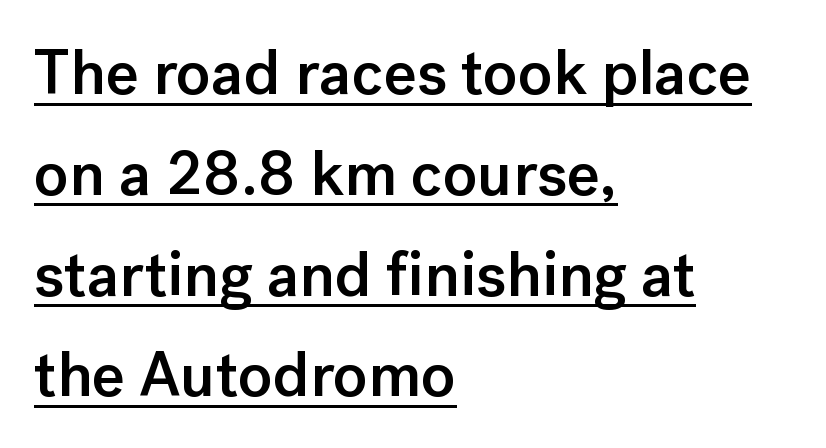
Q: Is the text bold? A: Semi-bold.
Q: Is the text italic (slanted)? A: No, it is upright.
Q: Is the typeface a serif or a sans-serif typeface? A: Sans-serif.
Q: Is the text underlined? A: Yes.
Q: How is the paragraph aligned? A: Left-aligned.
Q: Is the spacing between letters normal or unusually wide? A: Normal.
Q: Is the spacing between lines tight, normal or loose? A: Normal.
Q: Width (condensed, normal, or wide)? A: Normal.
Q: Stroke contrast? A: Low.
Q: x-height? A: Medium.
Q: Monospaced? A: No.
